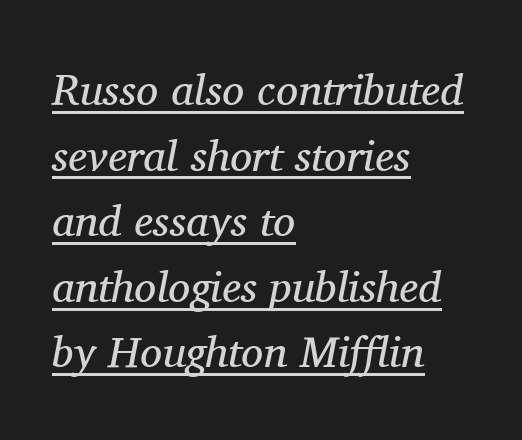
Looks like someone drew a line under every word here. Leading matches the norm, producing a regular column. Stroke thickness stays within the range of a standard reading face or lighter. Tall strokes in this sample are angled rather than plumb. Observe the serifs anchoring each vertical stroke in this sample.
